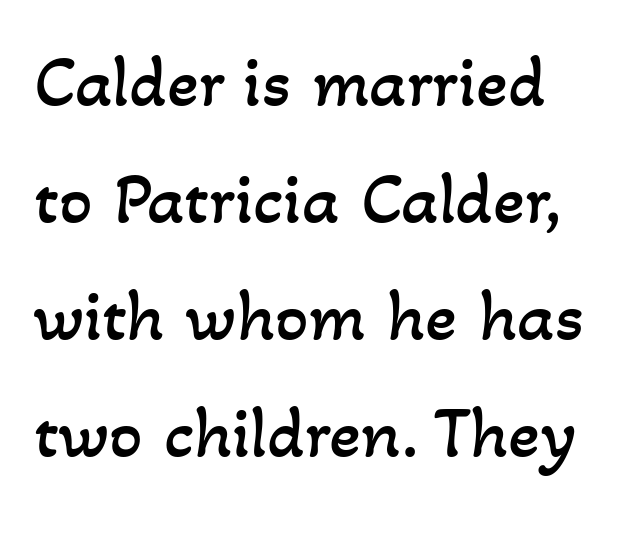
{"bold": "no", "weight": "regular", "width": "normal", "stroke_contrast": "low", "x_height": "small", "monospaced": "no", "underline": "no", "line_spacing": "normal", "line_spacing_ratio": 1.58, "letter_spacing": "normal", "letter_spacing_em": 0.0, "glyph_px": 74}
